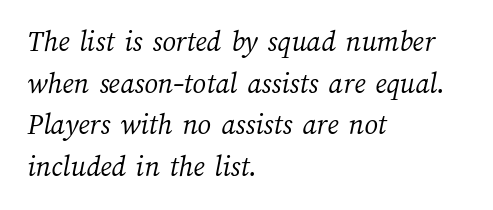
The image shows 30 px light type; set left-aligned, normal line spacing (1.39x), normal letter spacing, not underlined; medium stroke contrast and a medium x-height.
